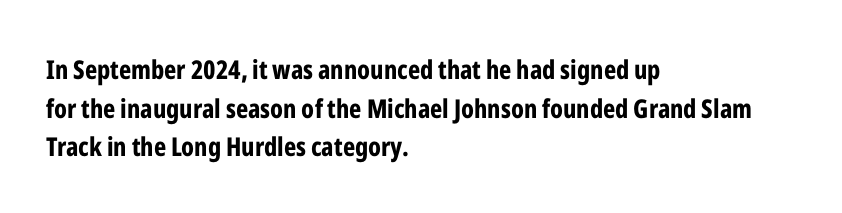
Q: Is the text bold? A: Yes.
Q: Is the text italic (slanted)? A: No, it is upright.
Q: Is the text underlined? A: No.
Q: How is the paragraph aligned? A: Left-aligned.
Q: Is the spacing between letters normal or unusually wide? A: Normal.
Q: Is the spacing between lines tight, normal or loose? A: Normal.
